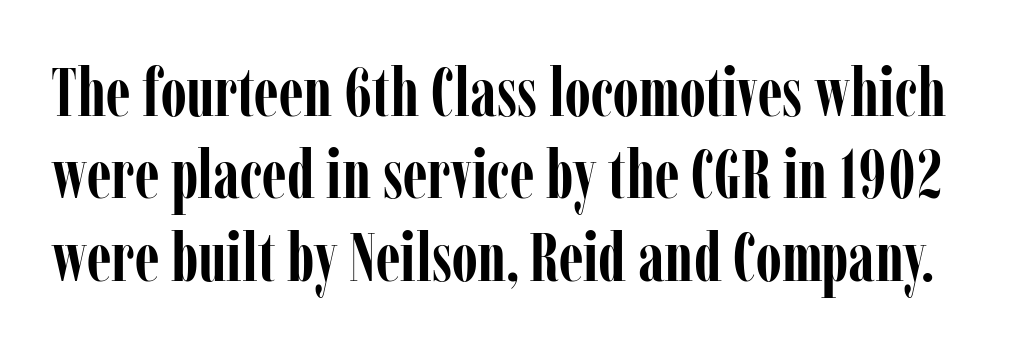
Q: Is the text bold? A: Yes.
Q: Is the text italic (slanted)? A: No, it is upright.
Q: Is the typeface a serif or a sans-serif typeface? A: Serif.
Q: Is the text underlined? A: No.
Q: Is the spacing between letters normal or unusually wide? A: Normal.
Q: Width (condensed, normal, or wide)? A: Condensed.
Q: Stroke contrast? A: Low.
Q: x-height? A: Medium.
Q: Monospaced? A: No.
